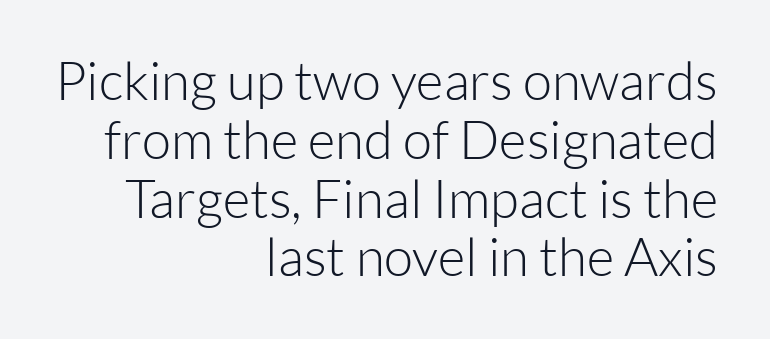
Q: Is the text bold? A: No.
Q: Is the text italic (slanted)? A: No, it is upright.
Q: Is the typeface a serif or a sans-serif typeface? A: Sans-serif.
Q: Is the text underlined? A: No.
Q: How is the paragraph aligned? A: Right-aligned.
Q: Is the spacing between letters normal or unusually wide? A: Normal.
Q: Is the spacing between lines tight, normal or loose? A: Tight.
Q: Width (condensed, normal, or wide)? A: Normal.
Q: Stroke contrast? A: Low.
Q: x-height? A: Medium.
Q: Monospaced? A: No.
